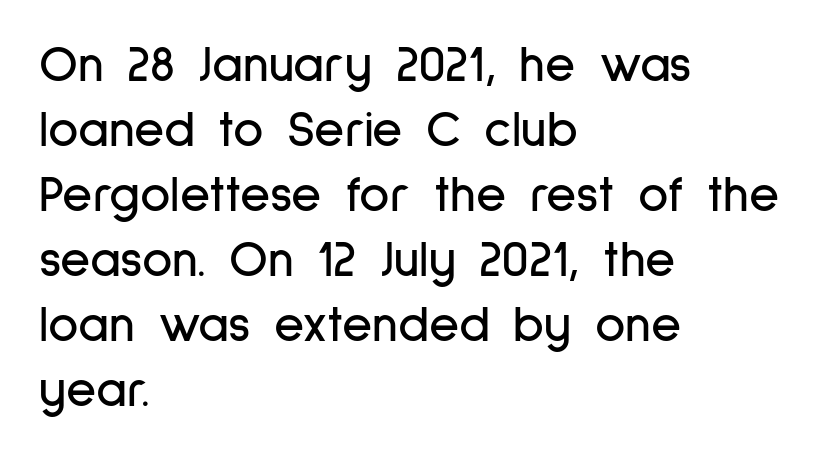
The face used here is a sans, in the tradition of grotesques and geometrics. Tracking value appears to be zero — textbook default spacing. Leading matches the norm, producing a regular column. Words float on clear page, feet unadorned. Spacing verdict: proportional, widths tailored to each character. Alignment: flush left.
